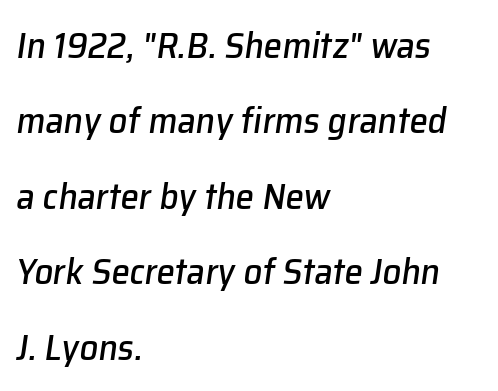
Q: Is the text italic (slanted)? A: Yes, it leans right by about 8 degrees.
Q: Is the text underlined? A: No.
Q: How is the paragraph aligned? A: Left-aligned.
Q: Is the spacing between letters normal or unusually wide? A: Normal.
Q: Is the spacing between lines tight, normal or loose? A: Loose.
Q: Width (condensed, normal, or wide)? A: Normal.
Q: Stroke contrast? A: Low.
Q: x-height? A: Medium.
Q: Monospaced? A: No.
